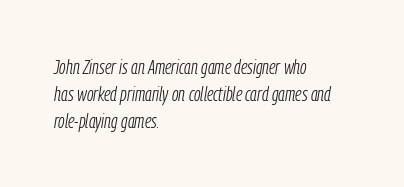
The image shows 20 px text type, italic (leaning right); set left-aligned, normal line spacing (1.34x), normal letter spacing, not underlined.
